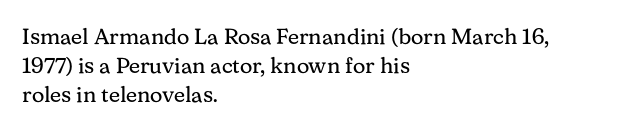
{"italic": "no", "bold": "no", "underline": "no", "align": "left", "line_spacing": "normal", "line_spacing_ratio": 1.31, "letter_spacing": "normal", "letter_spacing_em": 0.0, "glyph_px": 22}
